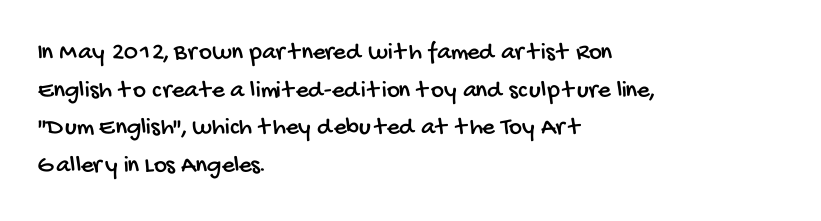
Q: Is the text underlined? A: No.
Q: How is the paragraph aligned? A: Left-aligned.
Q: Is the spacing between letters normal or unusually wide? A: Normal.
Q: Is the spacing between lines tight, normal or loose? A: Normal.
